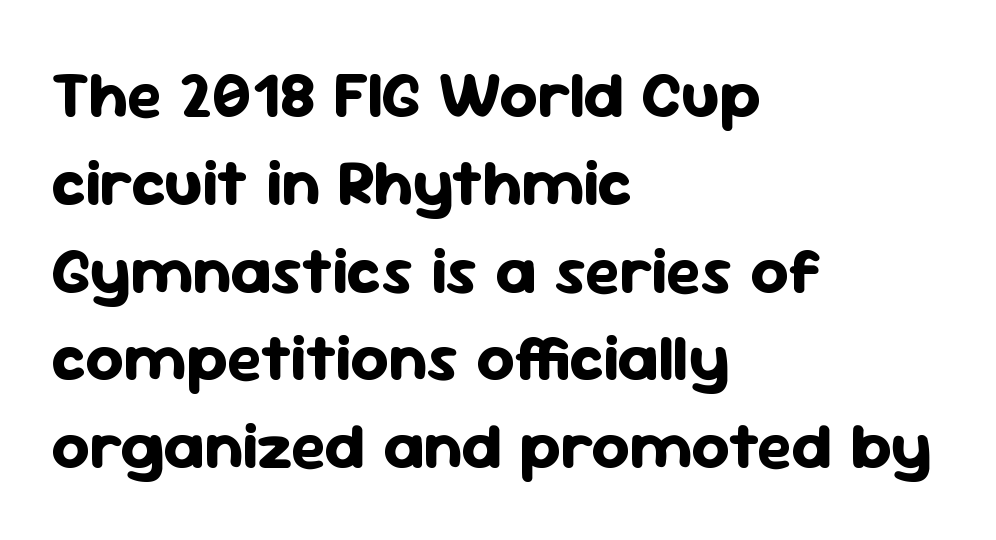
Q: Is the text bold? A: Yes.
Q: Is the text italic (slanted)? A: No, it is upright.
Q: Is the typeface a serif or a sans-serif typeface? A: Sans-serif.
Q: Is the text underlined? A: No.
Q: How is the paragraph aligned? A: Left-aligned.
Q: Is the spacing between letters normal or unusually wide? A: Normal.
Q: Is the spacing between lines tight, normal or loose? A: Normal.
Q: Width (condensed, normal, or wide)? A: Normal.
Q: Stroke contrast? A: Low.
Q: x-height? A: Medium.
Q: Monospaced? A: No.
